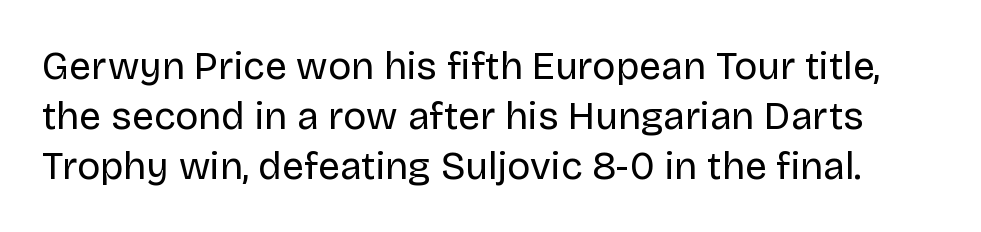
{"serif": "no", "italic": "no", "bold": "no", "weight": "regular", "width": "normal", "stroke_contrast": "low", "x_height": "large", "monospaced": "no", "underline": "no", "line_spacing": "normal", "line_spacing_ratio": 1.28, "letter_spacing": "normal", "letter_spacing_em": 0.0, "glyph_px": 39}
